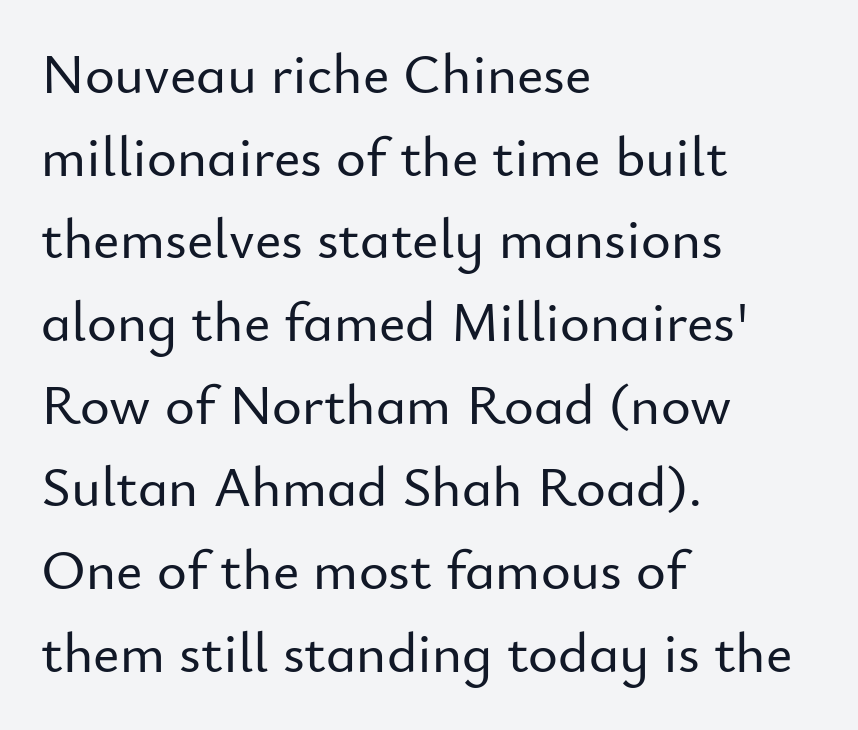
The image shows 57 px sans-serif type, upright; set left-aligned, normal line spacing (1.45x), normal letter spacing, not underlined; low stroke contrast and a small x-height.
